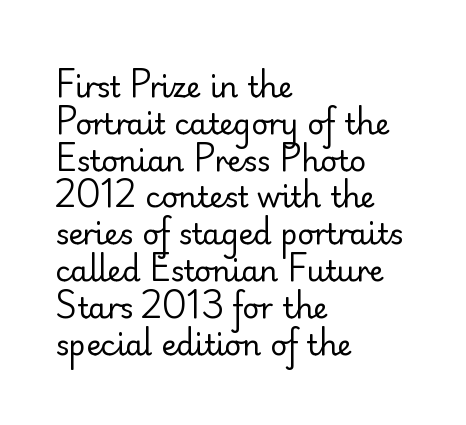
{"serif": "no", "italic": "no", "bold": "no", "weight": "regular", "width": "normal", "stroke_contrast": "low", "x_height": "small", "monospaced": "no", "underline": "no", "align": "left", "line_spacing": "normal", "line_spacing_ratio": 1.27, "letter_spacing": "normal", "letter_spacing_em": 0.0, "glyph_px": 29}
